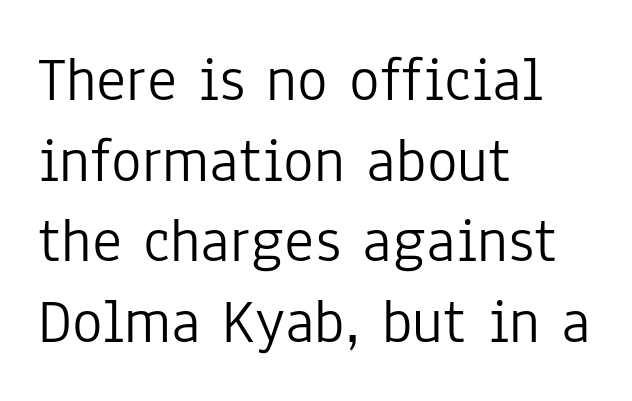
The face used here is proportionally spaced, like ordinary book or web type. Normally led — the rows are evenly, conventionally spaced. Is the type heavy? It reads as light-to-regular instead. Tracking here is standard; glyphs follow each other at the usual distance. The setting favours the left margin, as ordinary paragraphs usually do.
